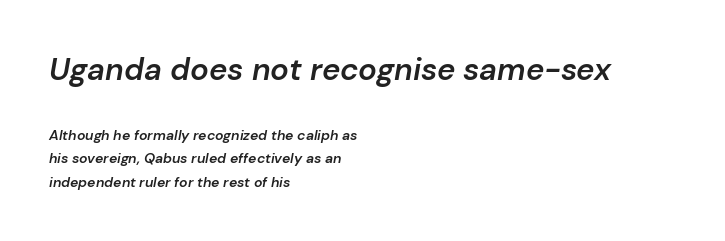
{"italic": "yes", "lean": "right", "slant_degrees": 10, "bold": "semi", "weight": "semibold", "width": "normal", "stroke_contrast": "low", "x_height": "medium", "monospaced": "no", "underline": "no", "align": "left", "line_spacing": "normal", "line_spacing_ratio": 1.68, "letter_spacing": "normal", "letter_spacing_em": 0.0, "larger_block": "first", "size_ratio": 2.21, "glyph_px": 31}
